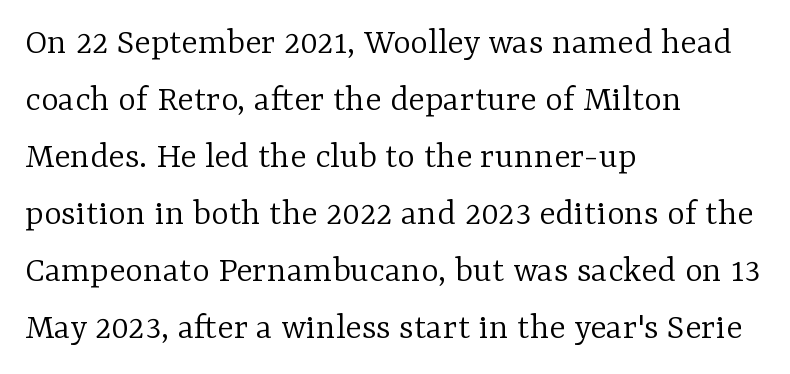
The image shows 38 px light serif type, upright; set left-aligned, normal line spacing (1.5x), normal letter spacing, not underlined; low stroke contrast and a medium x-height.
